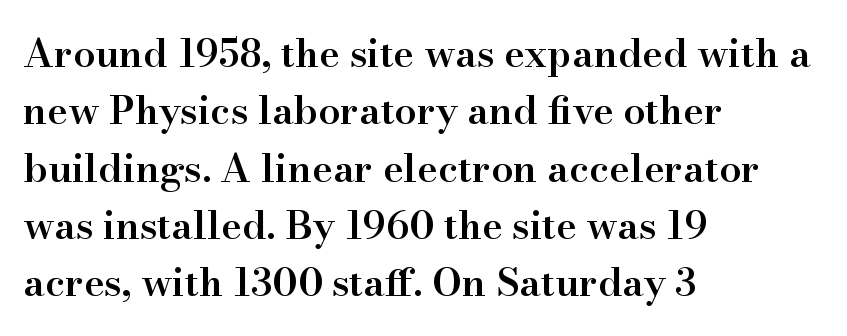
{"serif": "yes", "italic": "no", "bold": "semi", "weight": "semibold", "width": "normal", "stroke_contrast": "high", "x_height": "small", "monospaced": "no", "underline": "no", "align": "left", "line_spacing": "normal", "line_spacing_ratio": 1.47, "letter_spacing": "normal", "letter_spacing_em": 0.0, "glyph_px": 39}
